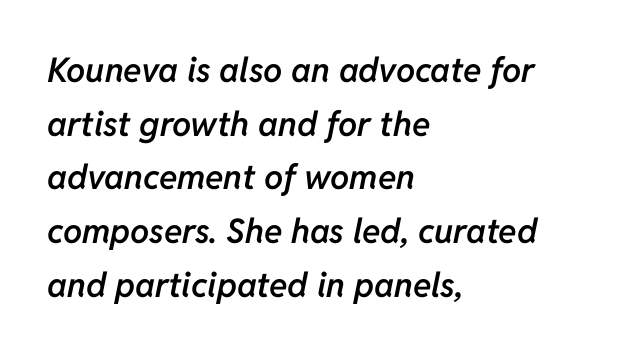
The image shows 34 px semibold type, italic (leaning right); set left-aligned, normal line spacing (1.58x), normal letter spacing, not underlined; low stroke contrast and a medium x-height.
